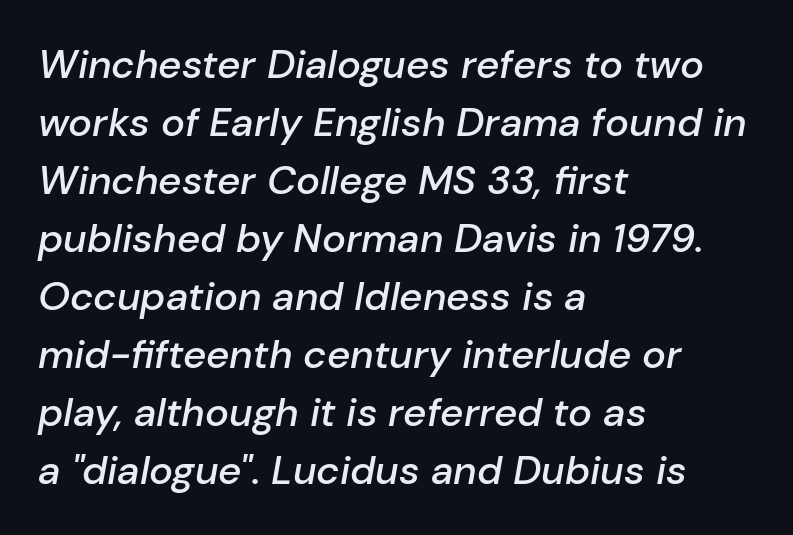
The image shows 40 px semibold type, italic (leaning right); set left-aligned, normal line spacing (1.45x), normal letter spacing, not underlined; low stroke contrast and a medium x-height.
